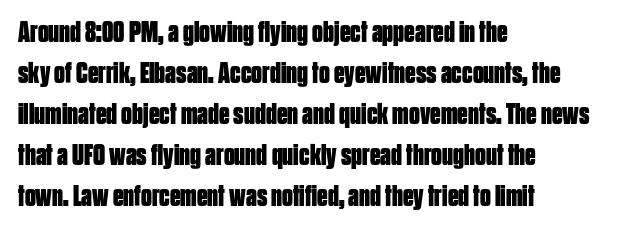
The image shows 30 px bold, condensed sans-serif type, upright; set left-aligned, normal line spacing (1.37x), normal letter spacing, not underlined; low stroke contrast and a large x-height.
